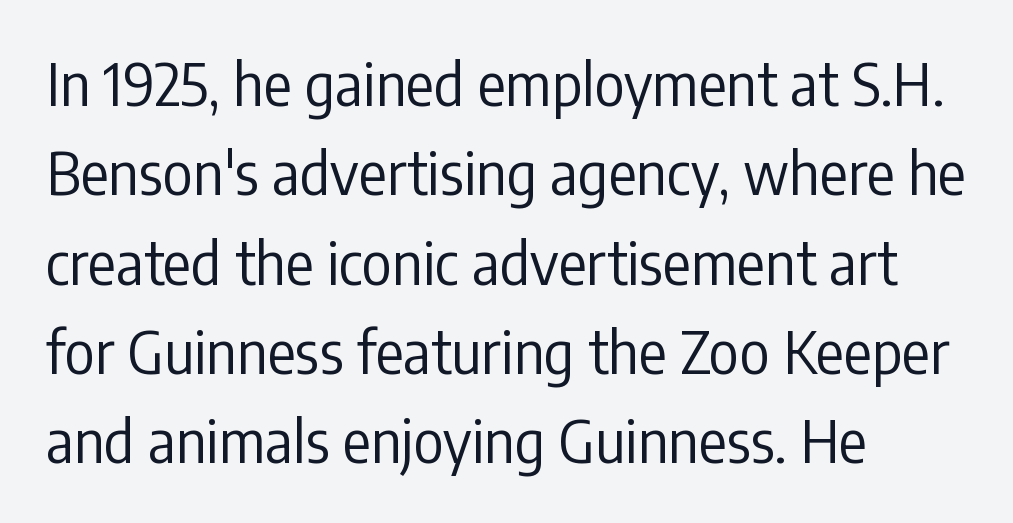
{"serif": "no", "italic": "no", "bold": "no", "weight": "regular", "width": "condensed", "stroke_contrast": "low", "x_height": "medium", "monospaced": "no", "underline": "no", "align": "left", "line_spacing": "normal", "line_spacing_ratio": 1.54, "letter_spacing": "normal", "letter_spacing_em": 0.0, "glyph_px": 58}
